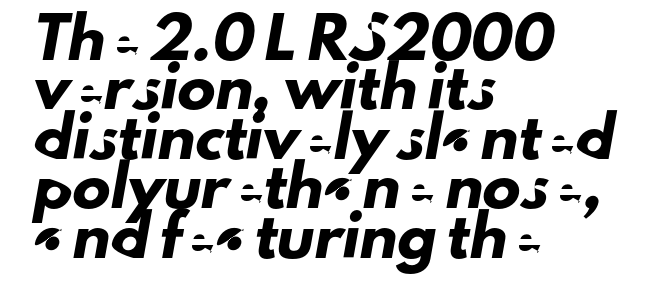
The image shows 38 px sans-serif type; set left-aligned, normal line spacing (1.3x), normal letter spacing, not underlined; low stroke contrast and a small x-height.
